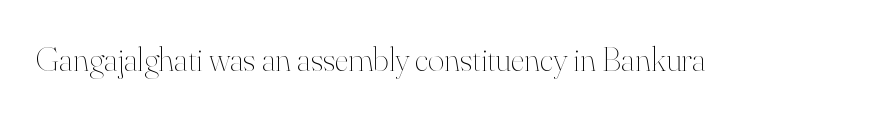
Style check: upright. Varying glyph widths throughout — classic text-font behaviour. Underlining? Definitely not there. A typesetter would call this zero additional tracking.
